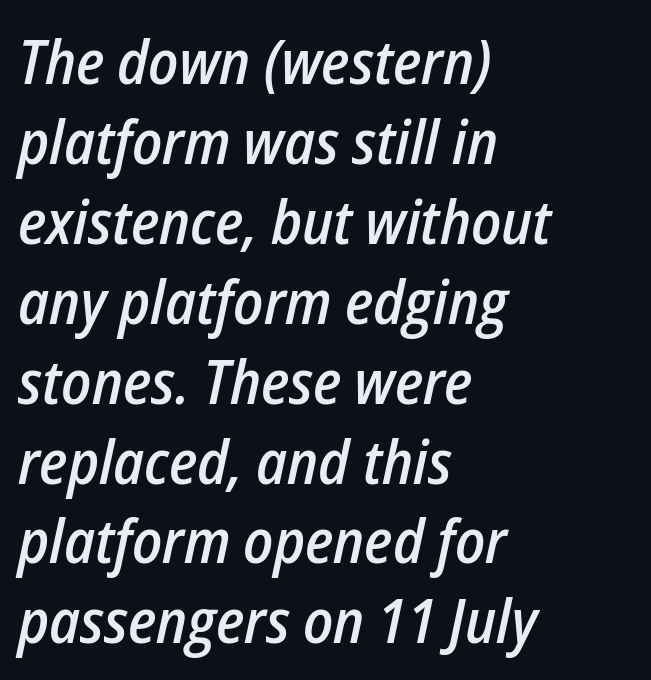
Compared with typical paragraphs, the rows here are spaced about the same. Style check: oblique. Horizontally, the lines are justified to the leading edge only. The gaps between neighbouring characters are ordinary and unremarkable.
